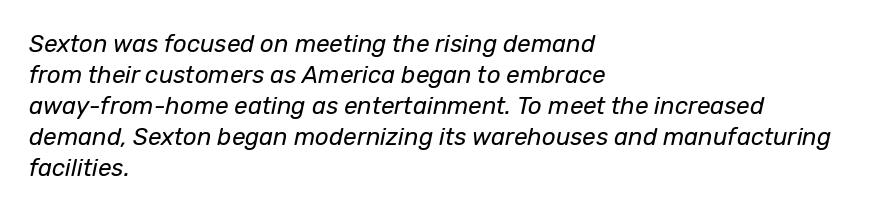
Q: Is the text bold? A: No.
Q: Is the text italic (slanted)? A: Yes, it leans right by about 12 degrees.
Q: Is the text underlined? A: No.
Q: How is the paragraph aligned? A: Left-aligned.
Q: Is the spacing between letters normal or unusually wide? A: Normal.
Q: Is the spacing between lines tight, normal or loose? A: Normal.
